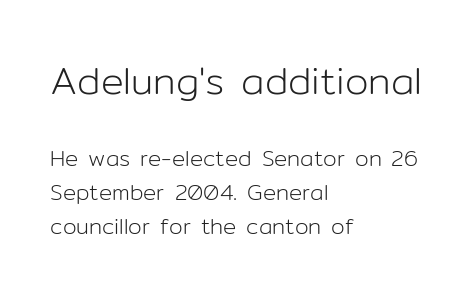
Is this a fixed-width face? No — the glyphs have proportional, varying widths. Letters have the restrained weight of plain body copy at most. The text block is weighted toward the left margin, trailing off unevenly rightward. The earlier block is typeset at a bigger size than the later block. Descenders are the only things crossing below the line.
